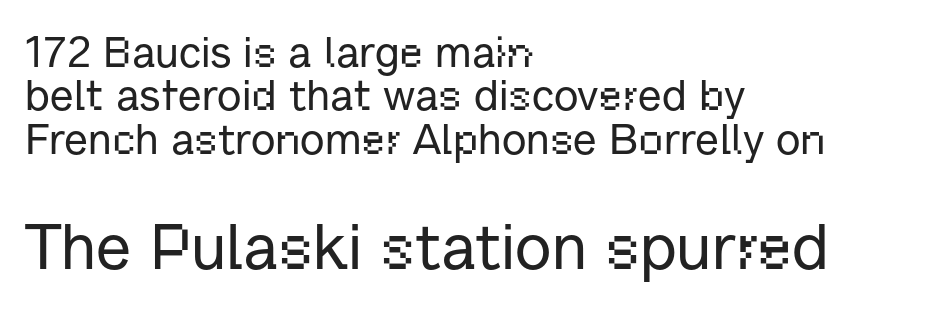
The image shows 64 px sans-serif type, upright; set left-aligned, tight line spacing (1.01x), normal letter spacing, not underlined; the second (bottom) block is 1.49x larger; low stroke contrast and a medium x-height.
